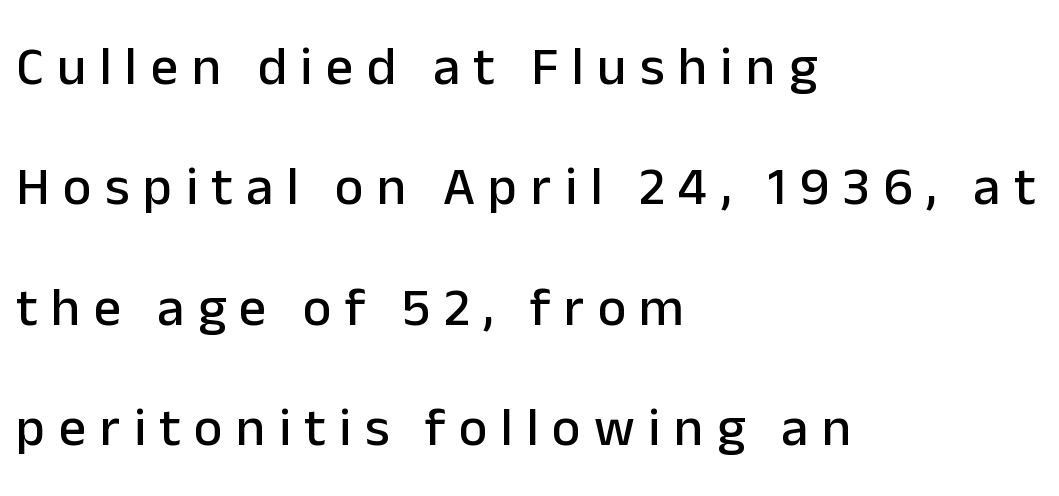
{"serif": "no", "italic": "no", "width": "normal", "stroke_contrast": "low", "x_height": "medium", "monospaced": "no", "underline": "no", "align": "left", "line_spacing": "loose", "line_spacing_ratio": 2.23, "letter_spacing": "wide", "letter_spacing_em": 0.25, "glyph_px": 54}
